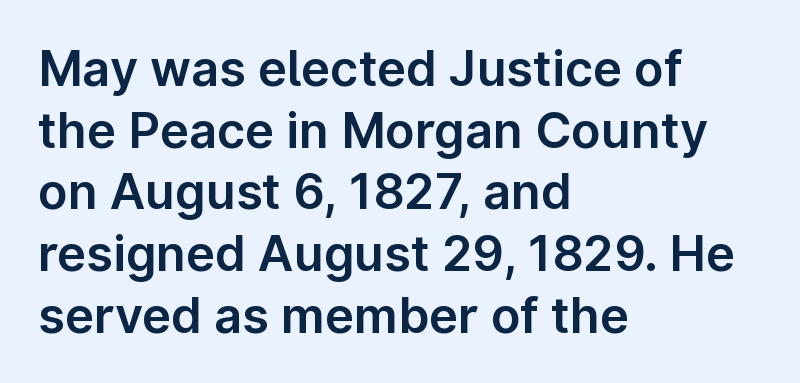
Q: Is the text italic (slanted)? A: No, it is upright.
Q: Is the typeface a serif or a sans-serif typeface? A: Sans-serif.
Q: Is the text underlined? A: No.
Q: How is the paragraph aligned? A: Left-aligned.
Q: Is the spacing between letters normal or unusually wide? A: Normal.
Q: Is the spacing between lines tight, normal or loose? A: Normal.
Q: Width (condensed, normal, or wide)? A: Normal.
Q: Stroke contrast? A: Low.
Q: x-height? A: Medium.
Q: Monospaced? A: No.
